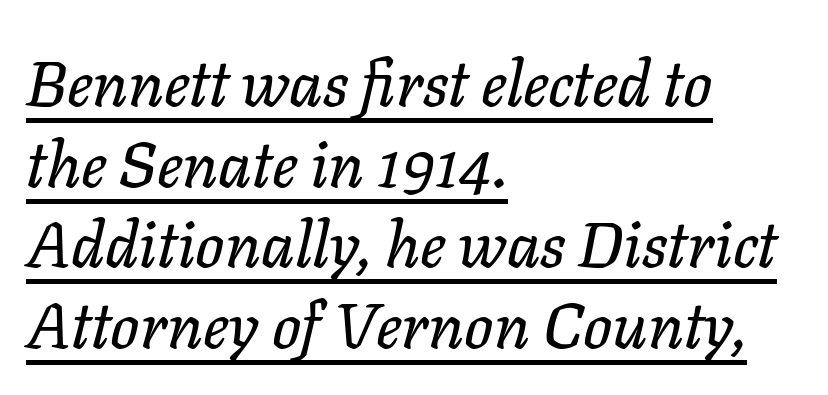
The image shows 64 px text type, italic (leaning right); set left-aligned, normal line spacing (1.26x), normal letter spacing, underlined; low stroke contrast and a medium x-height.
